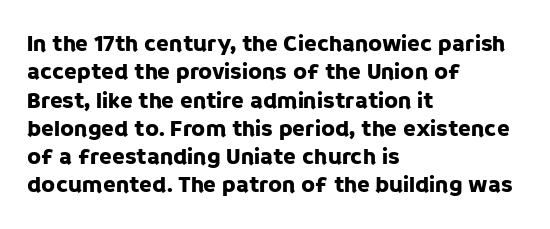
{"italic": "no", "underline": "no", "align": "left", "line_spacing_ratio": 1.23, "letter_spacing": "normal", "letter_spacing_em": 0.0, "glyph_px": 23}
